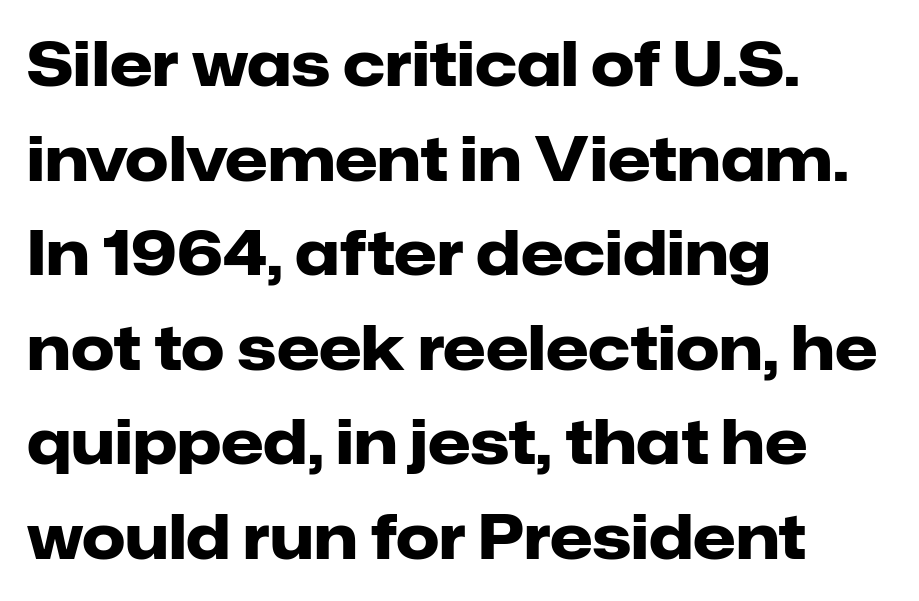
Q: Is the text bold? A: Yes.
Q: Is the text italic (slanted)? A: No, it is upright.
Q: Is the typeface a serif or a sans-serif typeface? A: Sans-serif.
Q: Is the text underlined? A: No.
Q: How is the paragraph aligned? A: Left-aligned.
Q: Is the spacing between letters normal or unusually wide? A: Normal.
Q: Is the spacing between lines tight, normal or loose? A: Normal.
Q: Width (condensed, normal, or wide)? A: Normal.
Q: Stroke contrast? A: Low.
Q: x-height? A: Medium.
Q: Monospaced? A: No.
